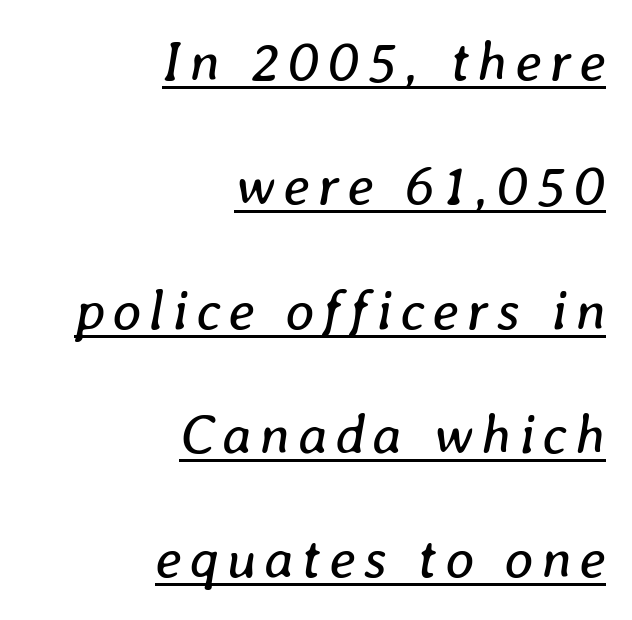
Q: Is the text bold? A: No.
Q: Is the text italic (slanted)? A: Yes, it leans right by about 8 degrees.
Q: Is the text underlined? A: Yes.
Q: How is the paragraph aligned? A: Right-aligned.
Q: Is the spacing between lines tight, normal or loose? A: Loose.
Q: Width (condensed, normal, or wide)? A: Normal.
Q: Stroke contrast? A: Low.
Q: x-height? A: Medium.
Q: Monospaced? A: No.
